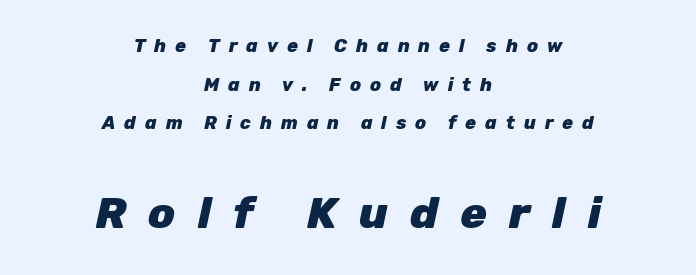
The image shows 44 px heavy type, italic (leaning right); set centered, loose line spacing (2.15x), unusually wide letter spacing (+0.5 em), not underlined; the second (bottom) block is 2.44x larger; low stroke contrast and a medium x-height.
